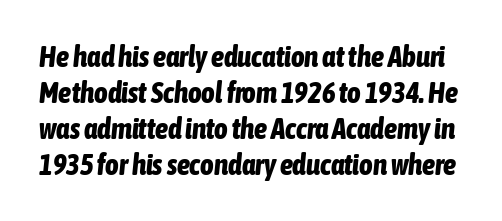
The image shows 29 px bold, condensed type, italic (leaning right); set line spacing 1.24x, normal letter spacing, not underlined; low stroke contrast and a medium x-height.
